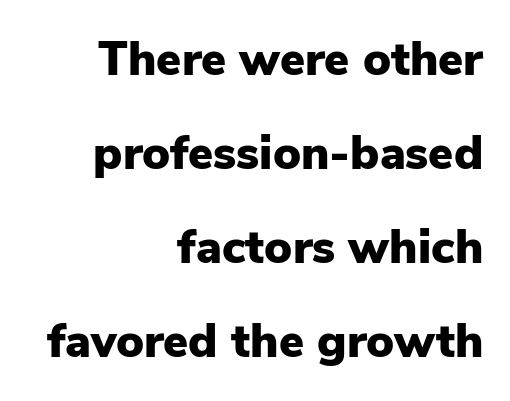
One-word summary of the alignment: right. Each letter keeps its own natural width here, so spacing adapts to shape. This block would shrink considerably if given ordinary leading; it's expanded now. The axis of the letterforms is exactly vertical. Type style note: lacks serifs. The words here are not underlined.
